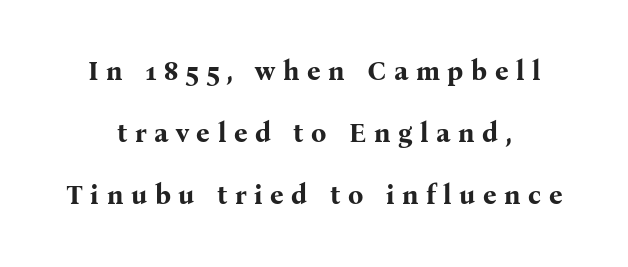
The image shows 27 px bold type, upright; set centered, loose line spacing (2.3x), unusually wide letter spacing (+0.28 em), not underlined.
